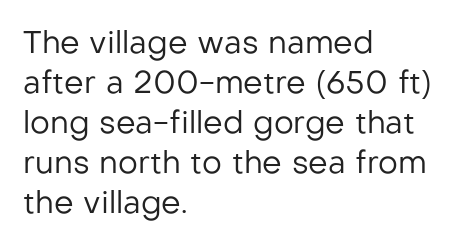
{"serif": "no", "italic": "no", "bold": "no", "weight": "regular", "width": "normal", "stroke_contrast": "low", "x_height": "medium", "monospaced": "no", "underline": "no", "align": "left", "line_spacing": "normal", "line_spacing_ratio": 1.29, "letter_spacing": "normal", "letter_spacing_em": 0.0, "glyph_px": 31}
